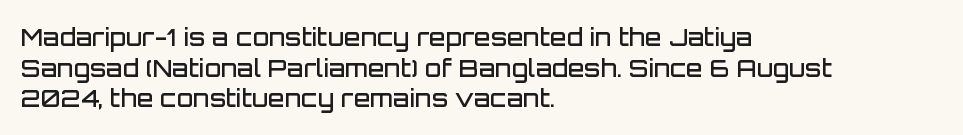
The image shows 24 px text type, upright; set left-aligned, normal line spacing (1.28x), normal letter spacing, not underlined.
